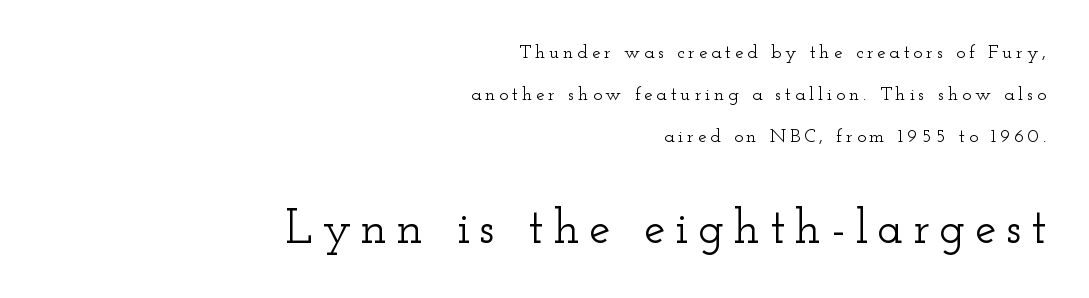
The image shows 48 px wide serif type, upright; set right-aligned, loose line spacing (2.2x), unusually wide letter spacing (+0.2 em), not underlined; the second (bottom) block is 2.53x larger; low stroke contrast and a small x-height.
